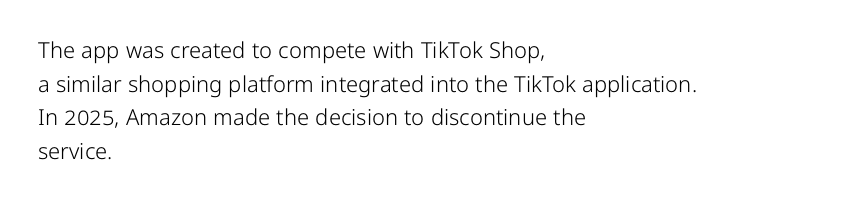
{"italic": "no", "bold": "no", "underline": "no", "align": "left", "line_spacing": "normal", "line_spacing_ratio": 1.53, "letter_spacing": "normal", "letter_spacing_em": 0.0, "glyph_px": 22}
